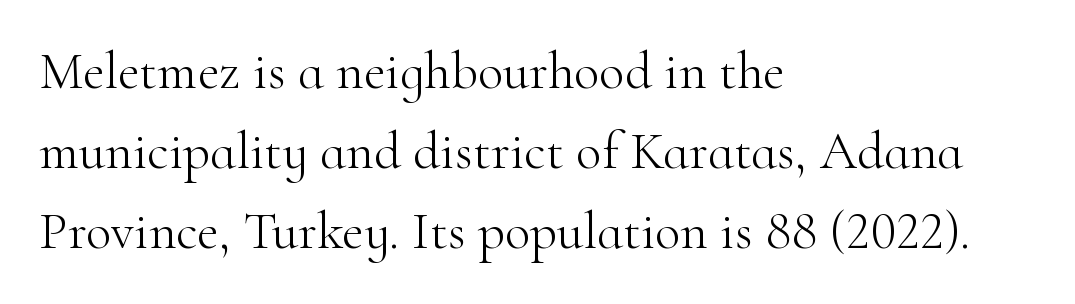
{"serif": "yes", "italic": "no", "bold": "no", "weight": "light", "width": "normal", "stroke_contrast": "high", "x_height": "small", "monospaced": "no", "underline": "no", "align": "left", "line_spacing": "normal", "line_spacing_ratio": 1.51, "letter_spacing": "normal", "letter_spacing_em": 0.0, "glyph_px": 53}
